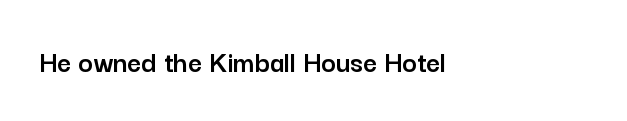
The image shows 31 px sans-serif type, upright; set left-aligned, normal letter spacing, not underlined; low stroke contrast and a medium x-height.
